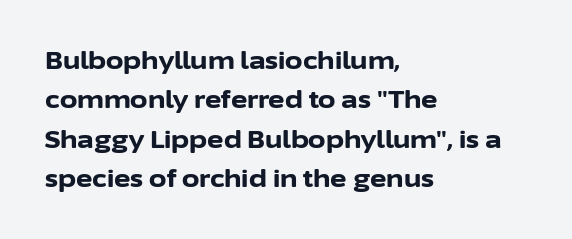
Evenly set lines give the paragraph a standard silhouette. Glance below the letters and you will spot only blank space. Typeset ragged right — the left edge is the straight one. This sample uses plain, unmodified letter spacing. Style check: upright. I'd describe the lettering as bold — thick and assertive.
